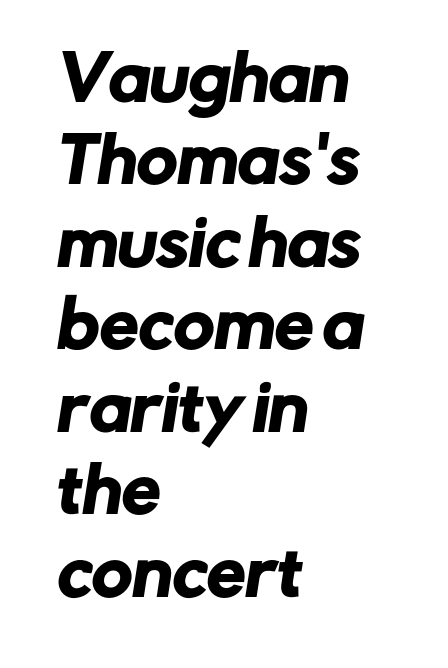
Layout note: lines flush left. Underline: absent. The line texture is even and compact thanks to regular tracking. The face used here is proportionally spaced, like ordinary book or web type.
